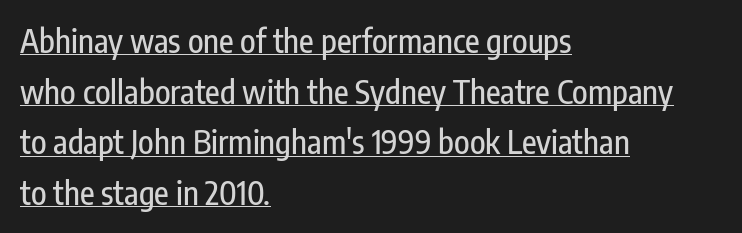
The image shows 32 px condensed sans-serif type, upright; set left-aligned, normal line spacing (1.58x), normal letter spacing, underlined; low stroke contrast and a medium x-height.
